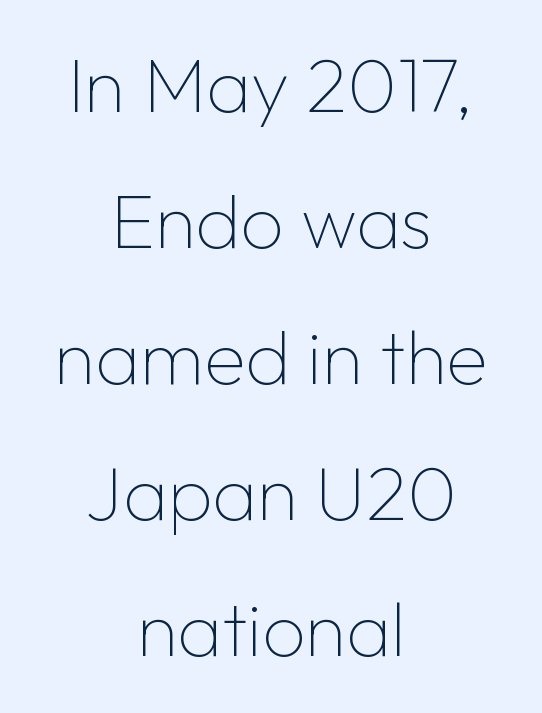
The image shows 76 px thin sans-serif type, upright; set centered, line spacing 1.79x, normal letter spacing, not underlined; low stroke contrast and a medium x-height.
